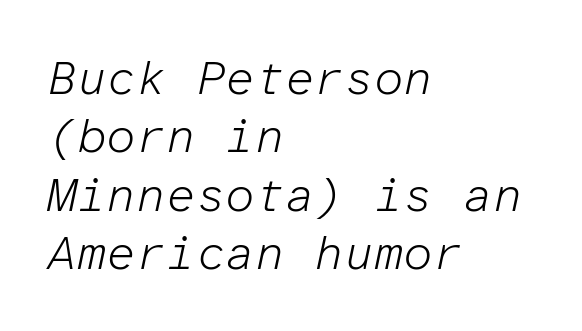
Here the designer chose a console-style face with uniform glyph widths. The letters sit at their default tracking, neither squeezed nor spread. Quick note: italic. In CSS terms this would be text-align: left.
